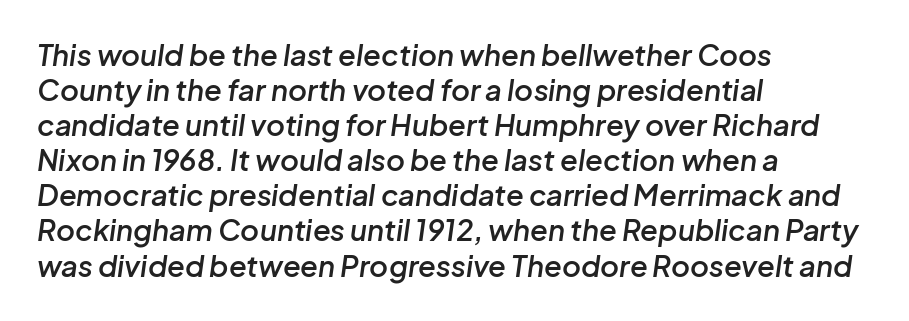
Proportional: the letters do not fall into vertical columns. Only glyphs here, with clear space below each row. Layout note: lines flush left. The letters are slanted; this is an italic face. A somewhat darkened texture: the type is semibold rather than bold.
